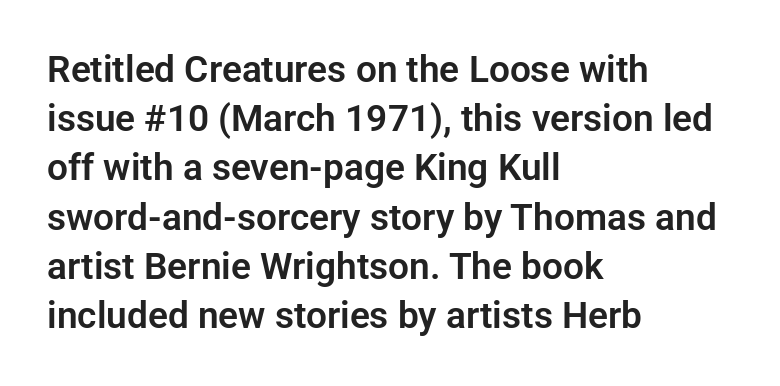
Q: Is the text italic (slanted)? A: No, it is upright.
Q: Is the typeface a serif or a sans-serif typeface? A: Sans-serif.
Q: Is the text underlined? A: No.
Q: How is the paragraph aligned? A: Left-aligned.
Q: Is the spacing between letters normal or unusually wide? A: Normal.
Q: Is the spacing between lines tight, normal or loose? A: Normal.
Q: Width (condensed, normal, or wide)? A: Normal.
Q: Stroke contrast? A: Low.
Q: x-height? A: Medium.
Q: Monospaced? A: No.
